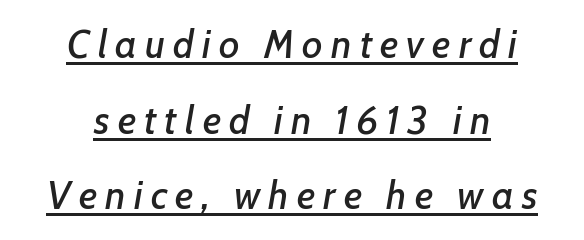
Centered paragraph, ragged on both sides. The passage shown is typed in a proportional face where columns would drift. Does a line run under the words? Yes, clearly. Is there much room between lines? Yes — plenty of vertical air separates them. The passage shown leans; its letterforms are oblique.
